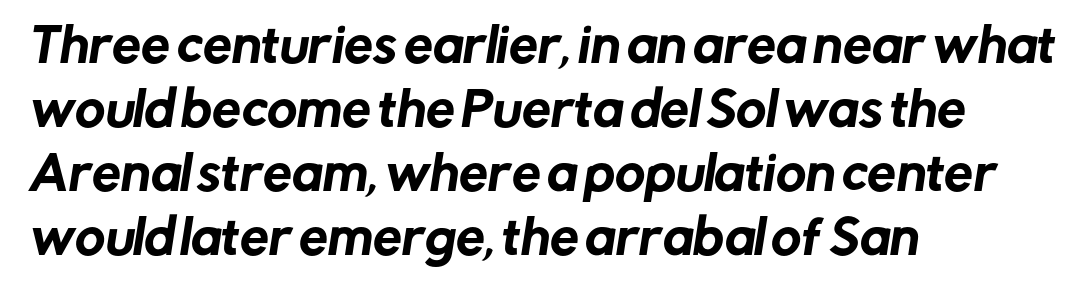
The compositor pushed each line to the left boundary. The rendering uses natural spacing where letterforms have individual widths. Is this a sans? Yes — the strokes have no serifs. Letter spacing: default. The vertical gap from one line to the next is medium.
